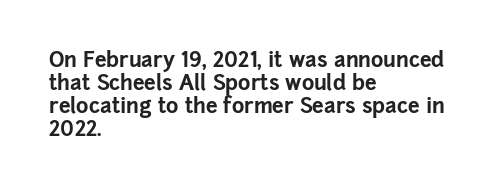
Q: Is the text bold? A: Yes.
Q: Is the text italic (slanted)? A: No, it is upright.
Q: Is the text underlined? A: No.
Q: How is the paragraph aligned? A: Left-aligned.
Q: Is the spacing between letters normal or unusually wide? A: Normal.
Q: Is the spacing between lines tight, normal or loose? A: Tight.
